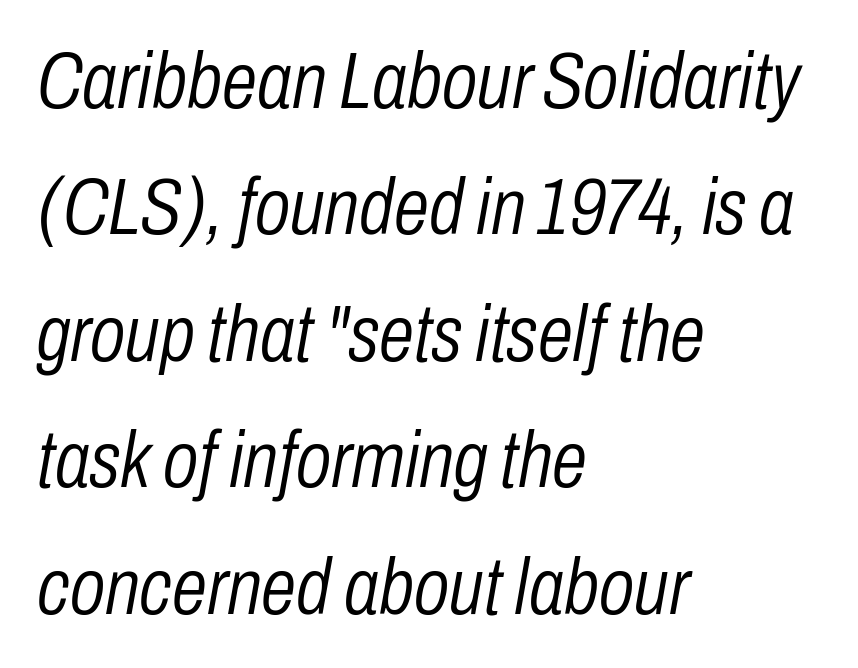
The rendering uses natural spacing where letterforms have individual widths. The space directly below the letters is spotless. Line spacing here is normal. Spacing between characters is what you'd get straight out of the box. Every character sits at an angle, as italics do. The face looks like a standard text weight, possibly lighter.
